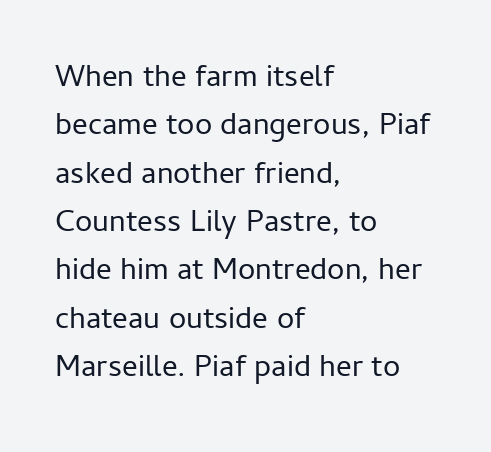
The letters advance in unequal steps, a hallmark of proportional type. Notice how the stems are strictly vertical — no italics here. Rule under the text: the space is simply empty. Quick note: interline space is typical. In CSS terms this would be text-align: left.
